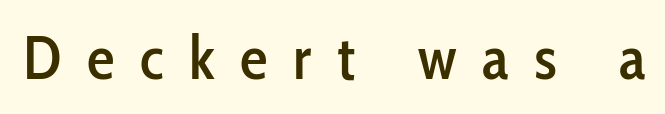
Q: Is the text italic (slanted)? A: No, it is upright.
Q: Is the typeface a serif or a sans-serif typeface? A: Sans-serif.
Q: Is the text underlined? A: No.
Q: Is the spacing between letters normal or unusually wide? A: Unusually wide.
Q: Width (condensed, normal, or wide)? A: Condensed.
Q: Stroke contrast? A: Low.
Q: x-height? A: Medium.
Q: Monospaced? A: No.
